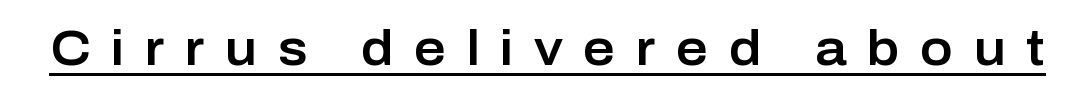
Each line of the rendering has a horizontal stroke beneath the glyphs. Is there any slant? The stems are plumb. The text was rendered using a sans face with plain stroke endings. The passage shown is typed in a proportional face where columns would drift.
